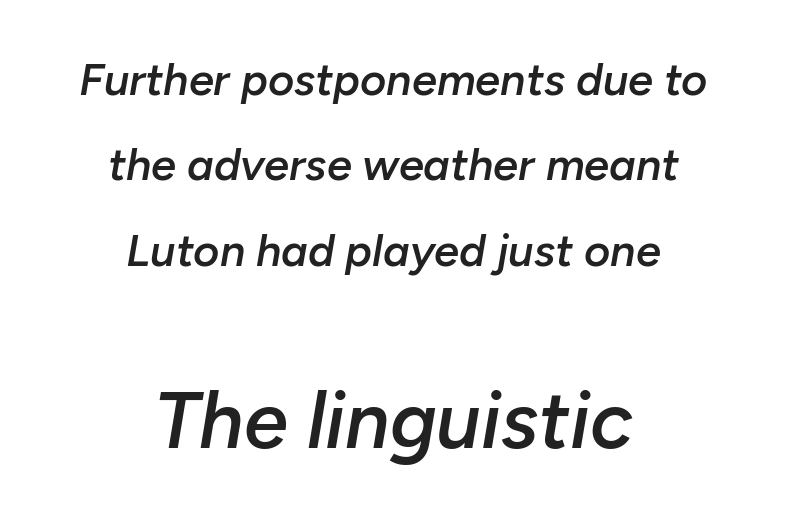
Think of a printed novel: that variable character pitch is what you see here. Is the type slanted? Yes — the strokes lean at a clear angle. Underlining? Definitely not there. The face used here appears at its bigger size in the lower chunk. Spacing between characters is what you'd get straight out of the box.
